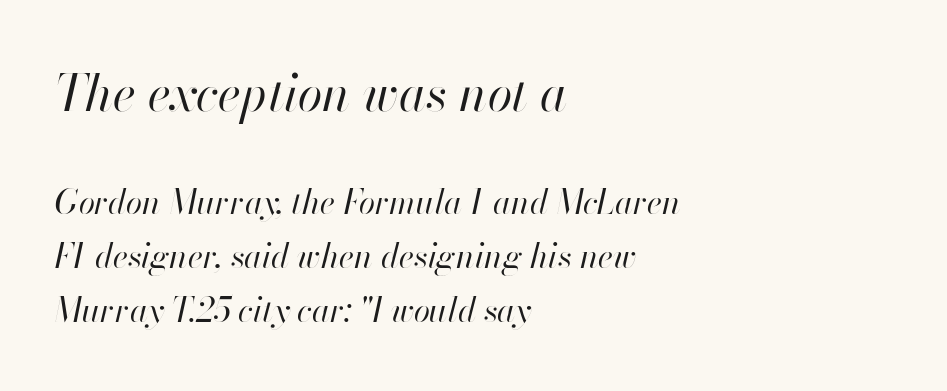
Q: Is the text bold? A: No.
Q: Is the text italic (slanted)? A: Yes, it leans right by about 13 degrees.
Q: Is the text underlined? A: No.
Q: How is the paragraph aligned? A: Left-aligned.
Q: Is the spacing between letters normal or unusually wide? A: Normal.
Q: Is the spacing between lines tight, normal or loose? A: Normal.
Q: Which block of text is set in a larger size, the first (top) or the second (bottom)? A: The first (top) one.
Q: Width (condensed, normal, or wide)? A: Normal.
Q: Stroke contrast? A: High.
Q: x-height? A: Small.
Q: Monospaced? A: No.
